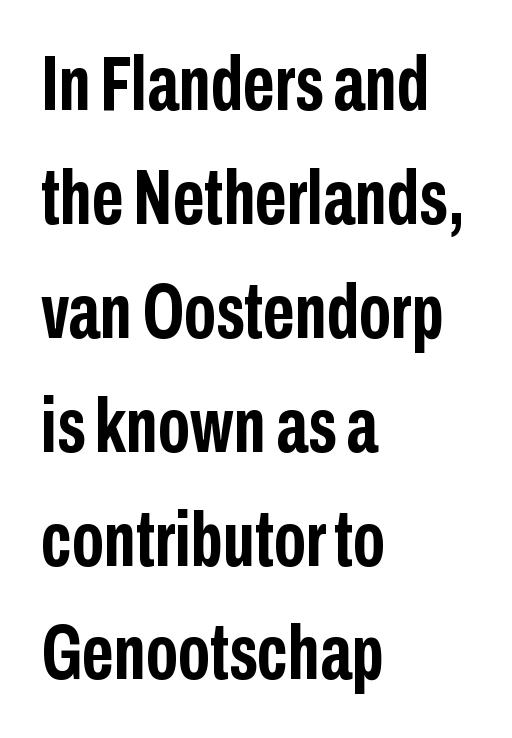
{"serif": "no", "italic": "no", "bold": "yes", "weight": "semibold", "width": "condensed", "stroke_contrast": "low", "x_height": "medium", "monospaced": "no", "underline": "no", "align": "left", "line_spacing": "normal", "line_spacing_ratio": 1.46, "letter_spacing": "normal", "letter_spacing_em": 0.0, "glyph_px": 78}
